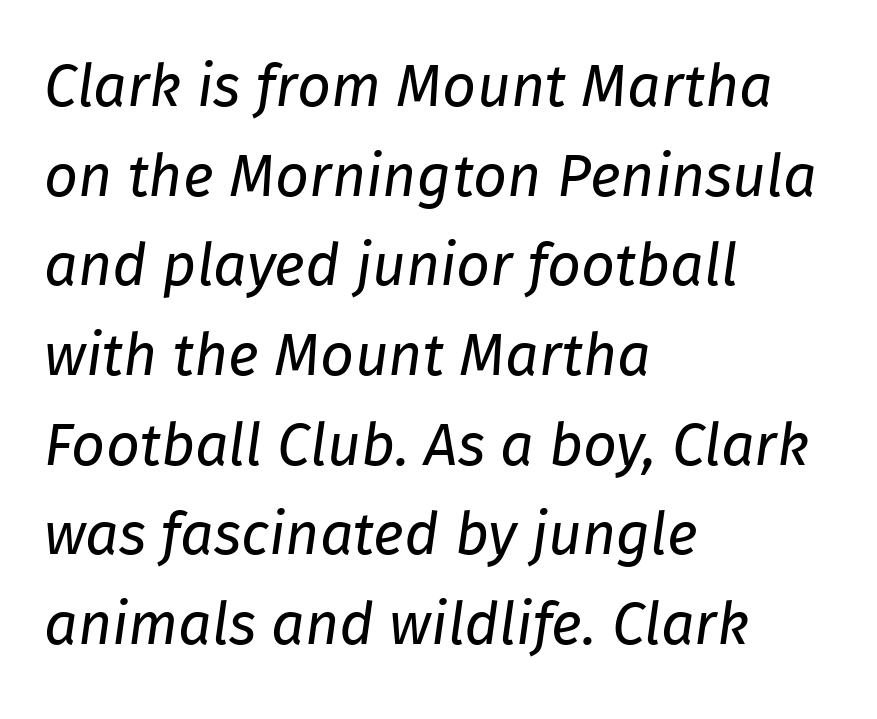
This is not heavy type; no bold has been used. This is oblique type, the kind used for emphasis or titles. How are the letters spaced? Ordinarily, with no added tracking. The rendering uses a moderate line-height, typical for paragraphs. The space beneath each line is pristine and unruled. Here the designer chose a conventional face with non-uniform glyph widths.
